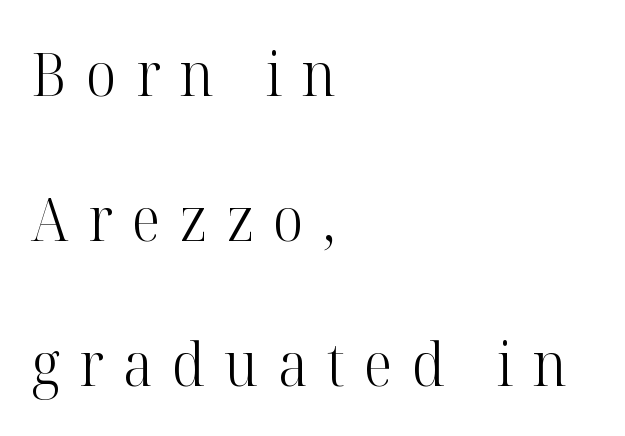
The image shows 60 px light serif type, upright; set left-aligned, loose line spacing (2.42x), unusually wide letter spacing (+0.32 em), not underlined; high stroke contrast and a medium x-height.
